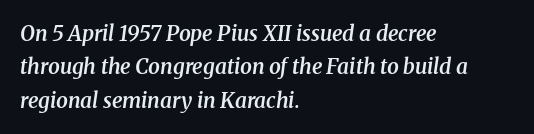
Short note: letters normally spaced. Each line starts at the same left margin while the right side varies. When letters slant like this, we call the style italic. This is the in-between weight designers call semibold or demi. Normally led — the rows are evenly, conventionally spaced. Rule under the text: the space is simply empty.
